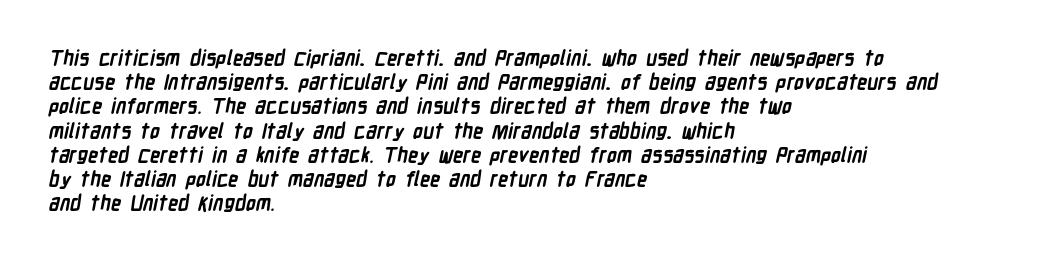
The image shows 20 px bold type; set left-aligned, line spacing 1.21x, normal letter spacing, not underlined.
